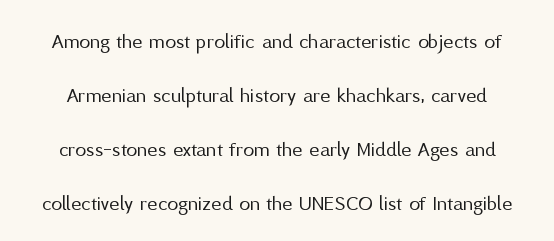
Q: Is the text bold? A: No.
Q: Is the text italic (slanted)? A: No, it is upright.
Q: Is the text underlined? A: No.
Q: Is the spacing between letters normal or unusually wide? A: Normal.
Q: Is the spacing between lines tight, normal or loose? A: Loose.
